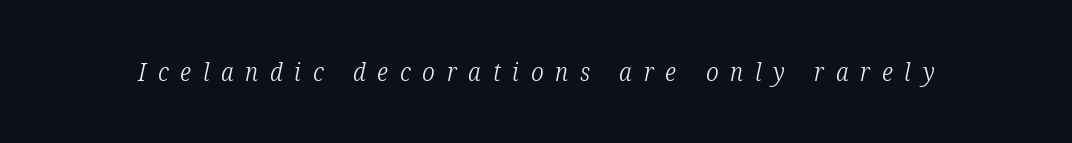
Q: Is the text bold? A: No.
Q: Is the text italic (slanted)? A: Yes, it leans right by about 12 degrees.
Q: Is the text underlined? A: No.
Q: Is the spacing between letters normal or unusually wide? A: Unusually wide.
